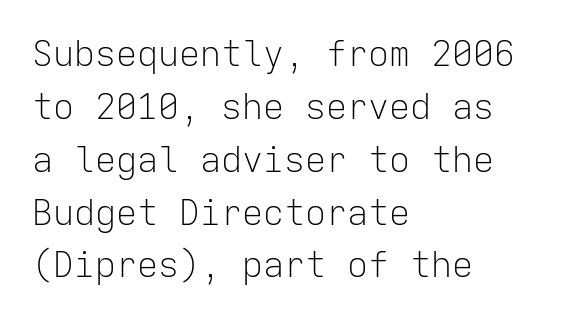
Q: Is the text bold? A: No.
Q: Is the text italic (slanted)? A: No, it is upright.
Q: Is the typeface a serif or a sans-serif typeface? A: Sans-serif.
Q: Is the text underlined? A: No.
Q: How is the paragraph aligned? A: Left-aligned.
Q: Is the spacing between letters normal or unusually wide? A: Normal.
Q: Is the spacing between lines tight, normal or loose? A: Normal.
Q: Width (condensed, normal, or wide)? A: Normal.
Q: Stroke contrast? A: Low.
Q: x-height? A: Medium.
Q: Monospaced? A: Yes.
